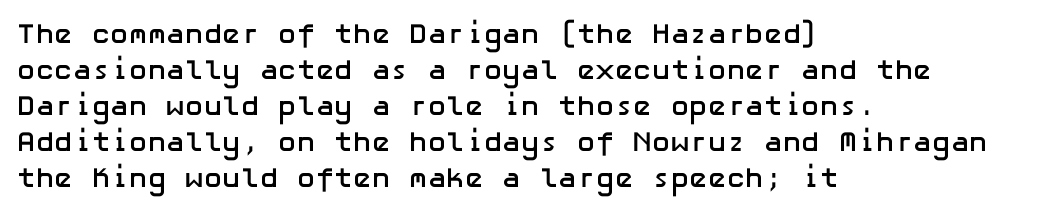
Q: Is the text bold? A: Yes.
Q: Is the text italic (slanted)? A: No, it is upright.
Q: Is the typeface a serif or a sans-serif typeface? A: Sans-serif.
Q: Is the text underlined? A: No.
Q: How is the paragraph aligned? A: Left-aligned.
Q: Is the spacing between letters normal or unusually wide? A: Normal.
Q: Is the spacing between lines tight, normal or loose? A: Normal.
Q: Width (condensed, normal, or wide)? A: Normal.
Q: Stroke contrast? A: Low.
Q: x-height? A: Medium.
